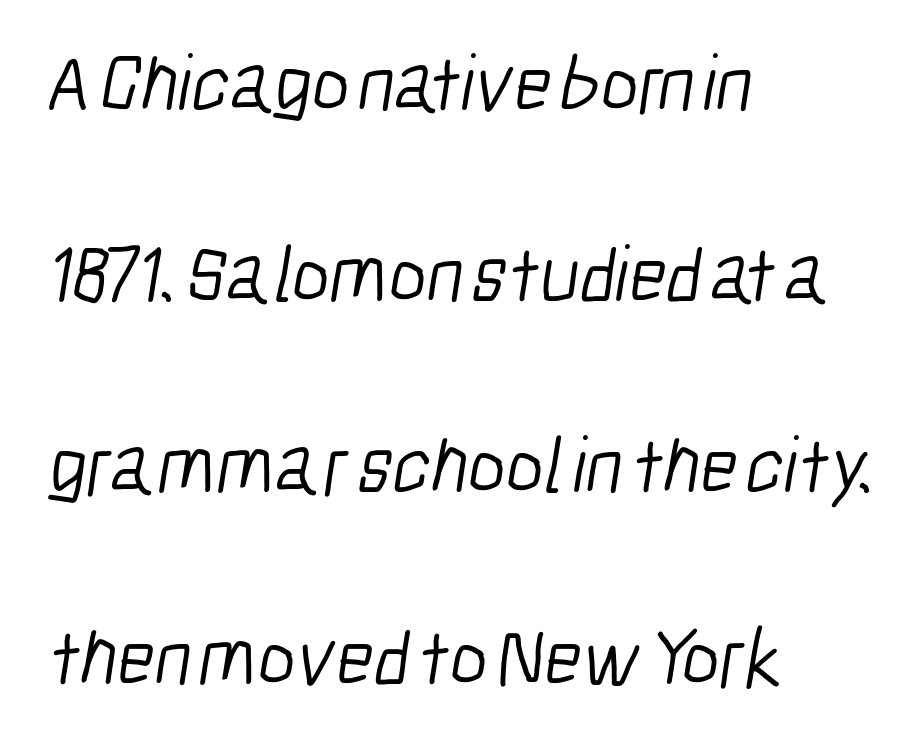
The image shows 80 px light, condensed sans-serif type; set left-aligned, loose line spacing (2.39x), normal letter spacing, not underlined; low stroke contrast and a medium x-height.
